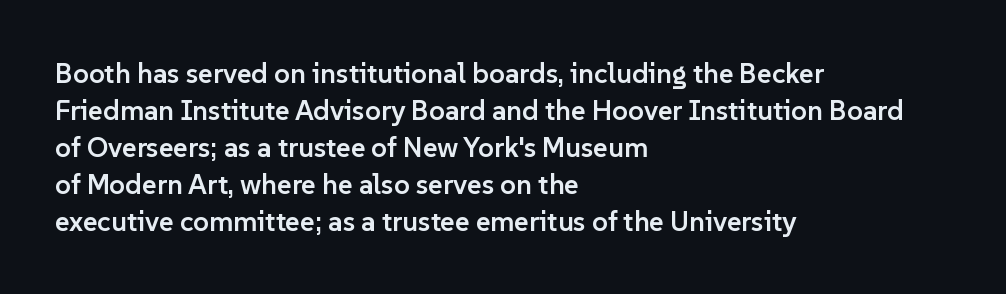
Q: Is the text bold? A: Semi-bold.
Q: Is the text italic (slanted)? A: No, it is upright.
Q: Is the typeface a serif or a sans-serif typeface? A: Sans-serif.
Q: Is the text underlined? A: No.
Q: How is the paragraph aligned? A: Left-aligned.
Q: Is the spacing between letters normal or unusually wide? A: Normal.
Q: Is the spacing between lines tight, normal or loose? A: Normal.
Q: Width (condensed, normal, or wide)? A: Normal.
Q: Stroke contrast? A: Low.
Q: x-height? A: Medium.
Q: Monospaced? A: No.
